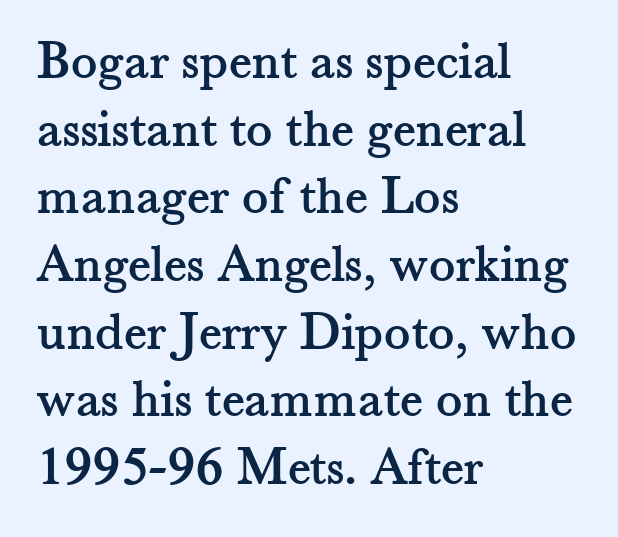
{"serif": "yes", "italic": "no", "width": "normal", "stroke_contrast": "medium", "x_height": "small", "monospaced": "no", "underline": "no", "align": "left", "line_spacing_ratio": 1.23, "letter_spacing": "normal", "letter_spacing_em": 0.0, "glyph_px": 55}
